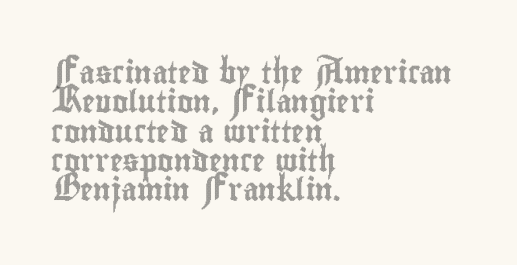
{"italic": "no", "underline": "no", "align": "left", "line_spacing": "normal", "line_spacing_ratio": 1.33, "letter_spacing": "normal", "letter_spacing_em": 0.0, "glyph_px": 22}
